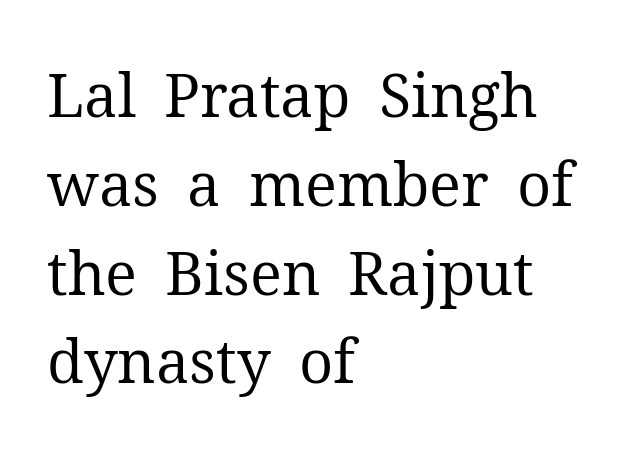
{"serif": "yes", "italic": "no", "bold": "no", "weight": "regular", "width": "normal", "stroke_contrast": "medium", "x_height": "medium", "monospaced": "no", "underline": "no", "align": "left", "line_spacing": "normal", "line_spacing_ratio": 1.48, "letter_spacing": "normal", "letter_spacing_em": 0.0, "glyph_px": 60}
